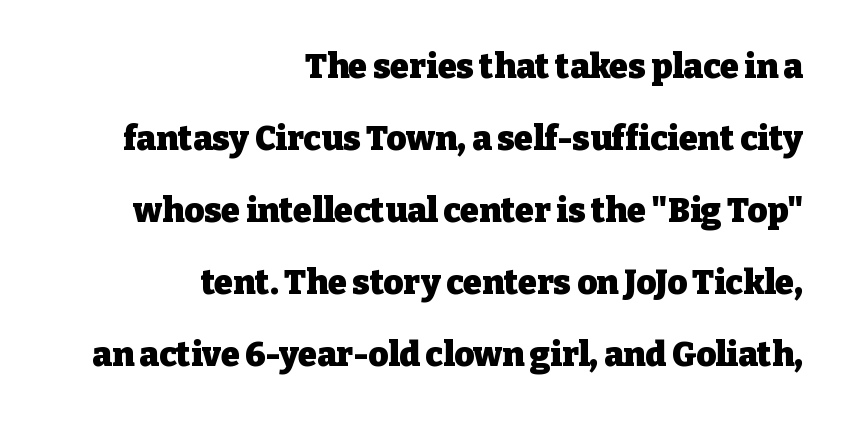
All the whitespace from short lines collects on the left. Quick note: not italic, upright. The rendering keeps characters at their native spacing. Heft: maximum for text — a bold. The lines are spread far apart with generous leading.
